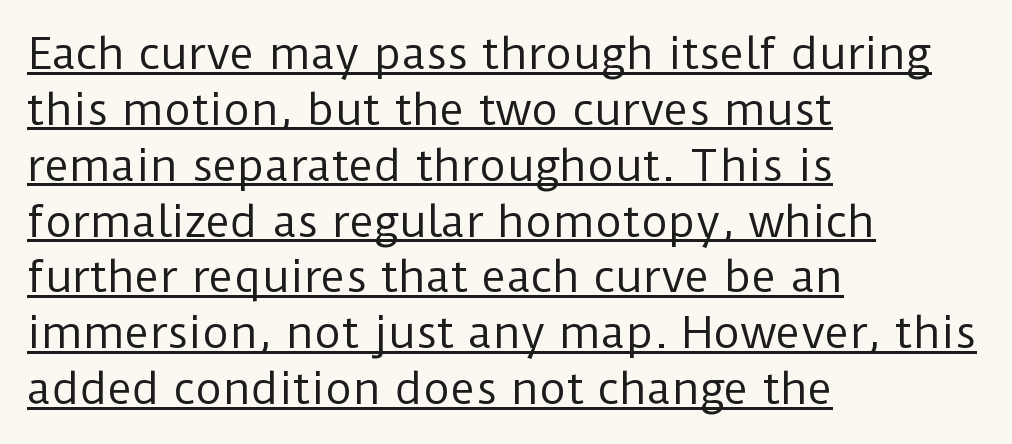
The image shows 42 px regular-weight sans-serif type, upright; set left-aligned, normal line spacing (1.33x), normal letter spacing, underlined; low stroke contrast and a medium x-height.
